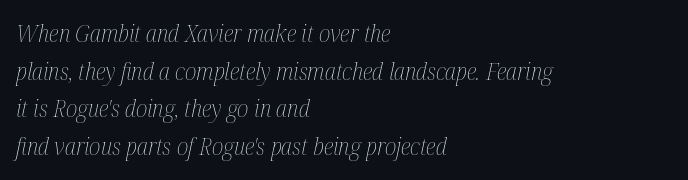
The image shows 24 px text type, italic (leaning right); set left-aligned, normal line spacing (1.57x), normal letter spacing, not underlined.
